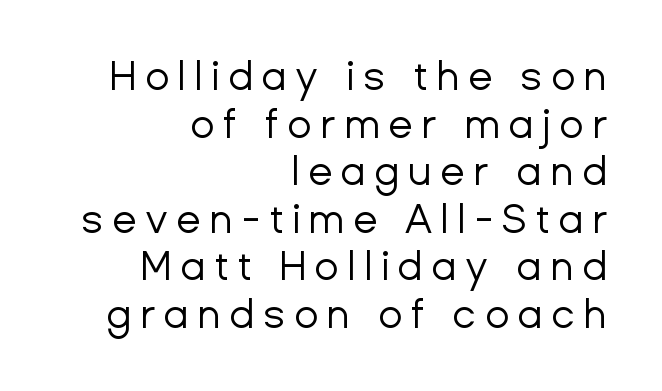
{"serif": "no", "italic": "no", "bold": "no", "weight": "regular", "width": "normal", "stroke_contrast": "low", "x_height": "medium", "monospaced": "no", "underline": "no", "align": "right", "line_spacing_ratio": 1.19, "letter_spacing": "wide", "letter_spacing_em": 0.21, "glyph_px": 40}
